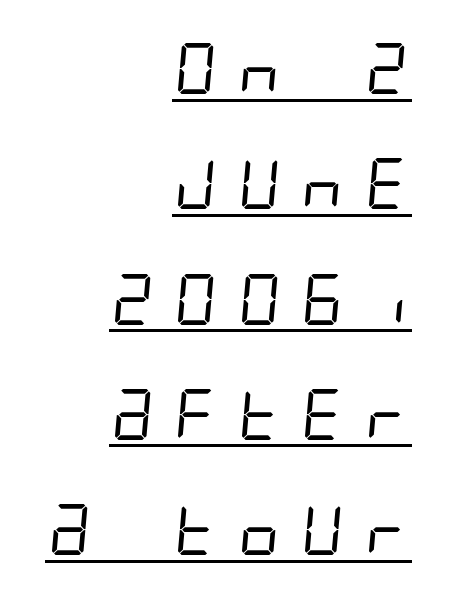
The image shows 51 px regular-weight, condensed sans-serif type; set right-aligned, loose line spacing (2.26x), unusually wide letter spacing (+0.3 em), underlined; low stroke contrast and a large x-height.
